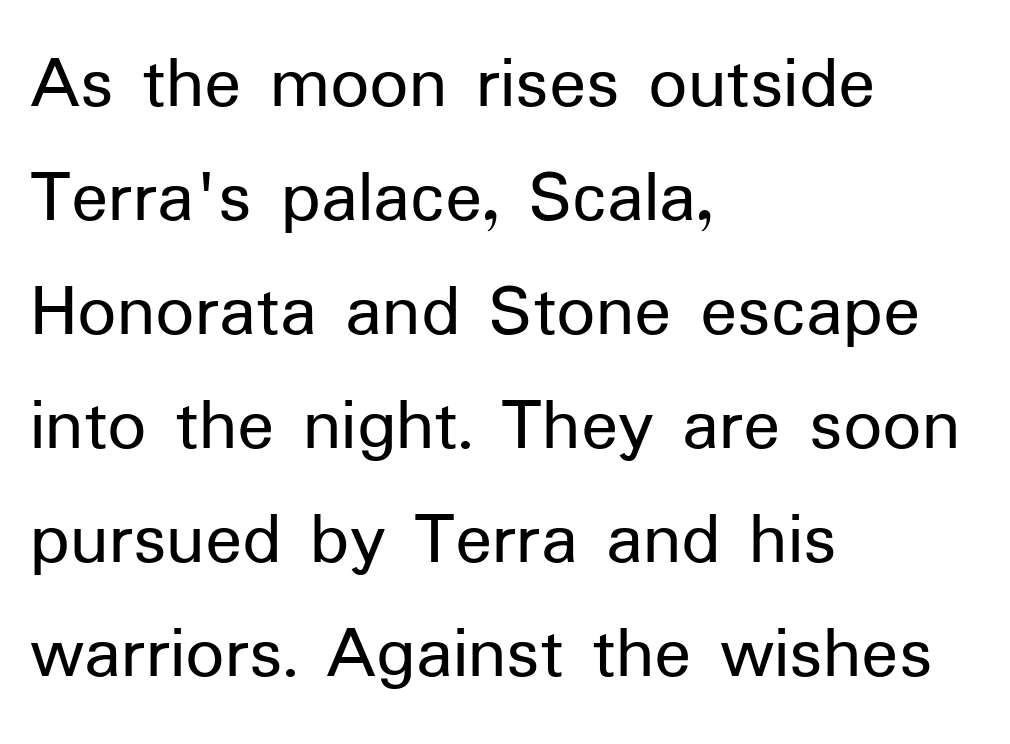
Q: Is the text bold? A: No.
Q: Is the text italic (slanted)? A: No, it is upright.
Q: Is the typeface a serif or a sans-serif typeface? A: Sans-serif.
Q: Is the text underlined? A: No.
Q: How is the paragraph aligned? A: Left-aligned.
Q: Is the spacing between letters normal or unusually wide? A: Normal.
Q: Is the spacing between lines tight, normal or loose? A: Normal.
Q: Width (condensed, normal, or wide)? A: Normal.
Q: Stroke contrast? A: Low.
Q: x-height? A: Medium.
Q: Monospaced? A: No.
